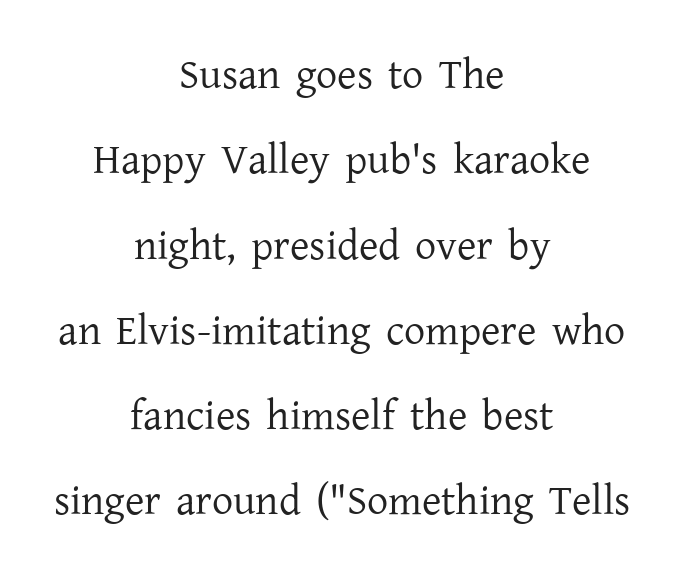
{"serif": "yes", "italic": "no", "bold": "no", "weight": "regular", "width": "normal", "stroke_contrast": "low", "x_height": "medium", "monospaced": "no", "underline": "no", "align": "center", "line_spacing": "loose", "line_spacing_ratio": 2.03, "letter_spacing": "normal", "letter_spacing_em": 0.0, "glyph_px": 42}
